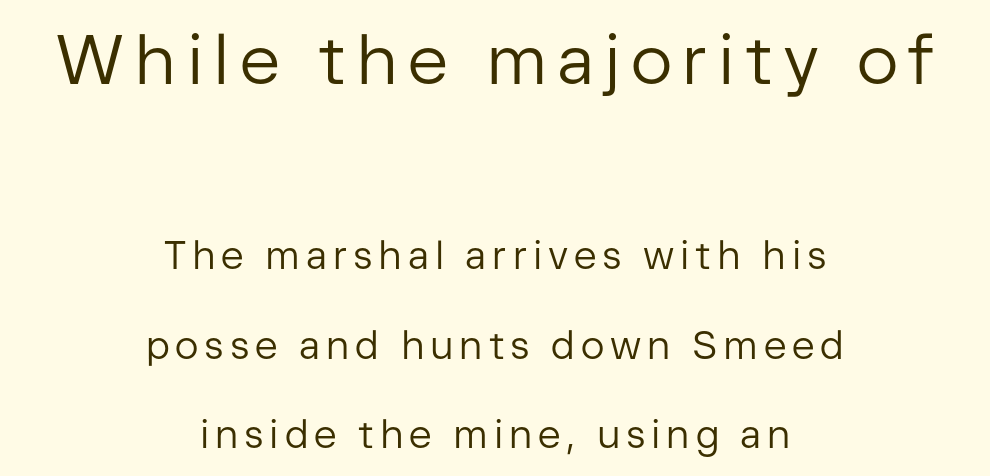
The image shows 69 px regular-weight sans-serif type, upright; set centered, loose line spacing (2.29x), not underlined; the first (top) block is 1.77x larger; low stroke contrast and a medium x-height.
